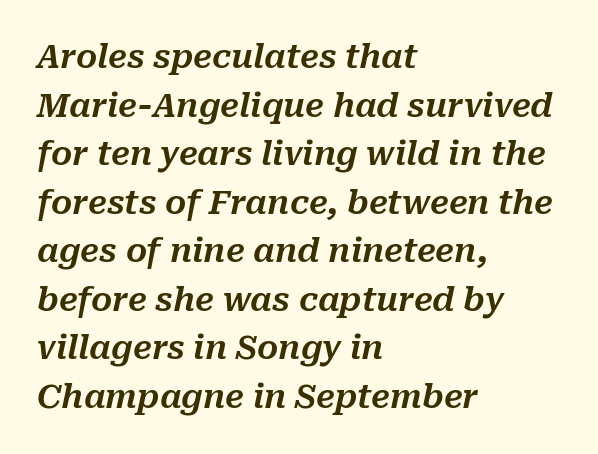
Q: Is the text italic (slanted)? A: Yes, it leans right by about 10 degrees.
Q: Is the text underlined? A: No.
Q: How is the paragraph aligned? A: Left-aligned.
Q: Is the spacing between letters normal or unusually wide? A: Normal.
Q: Is the spacing between lines tight, normal or loose? A: Normal.
Q: Width (condensed, normal, or wide)? A: Normal.
Q: Stroke contrast? A: Medium.
Q: x-height? A: Medium.
Q: Monospaced? A: No.
